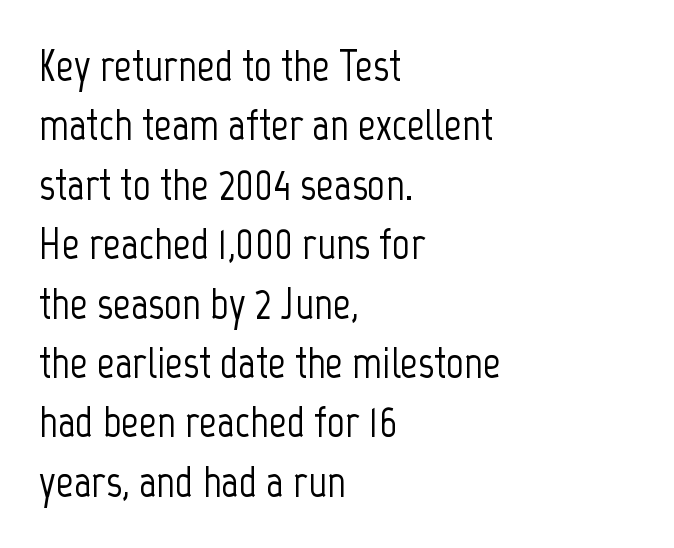
This sample has the flowing, uneven cadence of proportional lettering. Spacing between characters is what you'd get straight out of the box. Notice how descenders clear the ascenders below comfortably — that's standard leading. Designer's note — italics off, roman on. Just letters on the line, the space beneath them empty.
